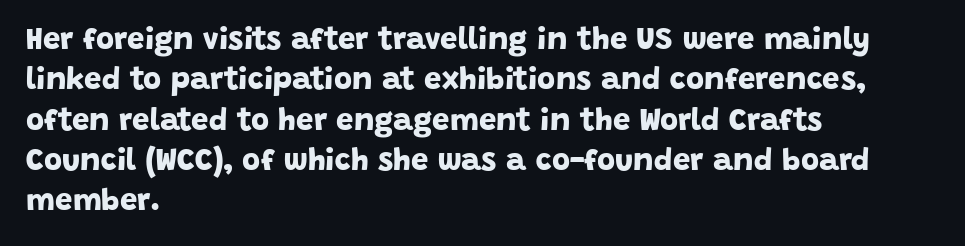
Q: Is the text bold? A: Yes.
Q: Is the typeface a serif or a sans-serif typeface? A: Sans-serif.
Q: Is the text underlined? A: No.
Q: How is the paragraph aligned? A: Left-aligned.
Q: Is the spacing between letters normal or unusually wide? A: Normal.
Q: Is the spacing between lines tight, normal or loose? A: Normal.
Q: Width (condensed, normal, or wide)? A: Normal.
Q: Stroke contrast? A: Low.
Q: x-height? A: Large.
Q: Monospaced? A: No.
